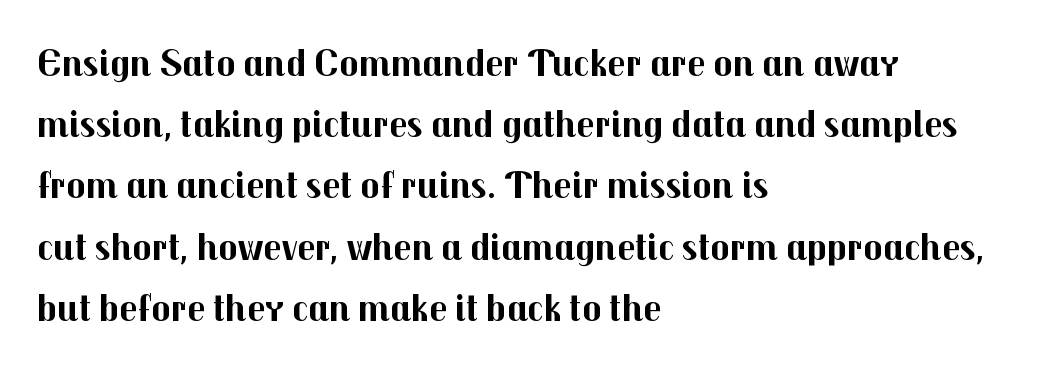
Q: Is the text bold? A: Yes.
Q: Is the text italic (slanted)? A: No, it is upright.
Q: Is the typeface a serif or a sans-serif typeface? A: Sans-serif.
Q: Is the text underlined? A: No.
Q: How is the paragraph aligned? A: Left-aligned.
Q: Is the spacing between letters normal or unusually wide? A: Normal.
Q: Is the spacing between lines tight, normal or loose? A: Normal.
Q: Width (condensed, normal, or wide)? A: Normal.
Q: Stroke contrast? A: Medium.
Q: x-height? A: Medium.
Q: Monospaced? A: No.
